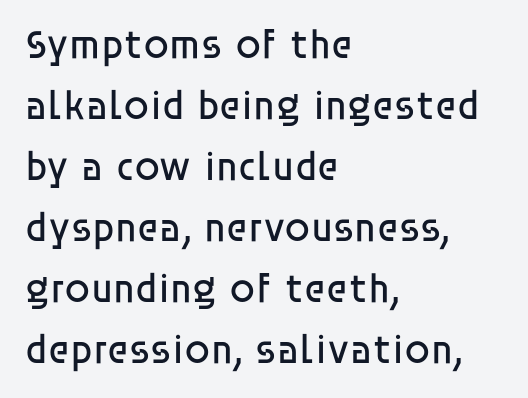
Successive baselines arrive at the customary interval. This rendering features lettering with no underline. Varying glyph widths throughout — classic text-font behaviour. Quick note: not italic, upright. To sum up the face: it is a sans, with no serifs. In terms of letterspacing, this is plain default setting.
